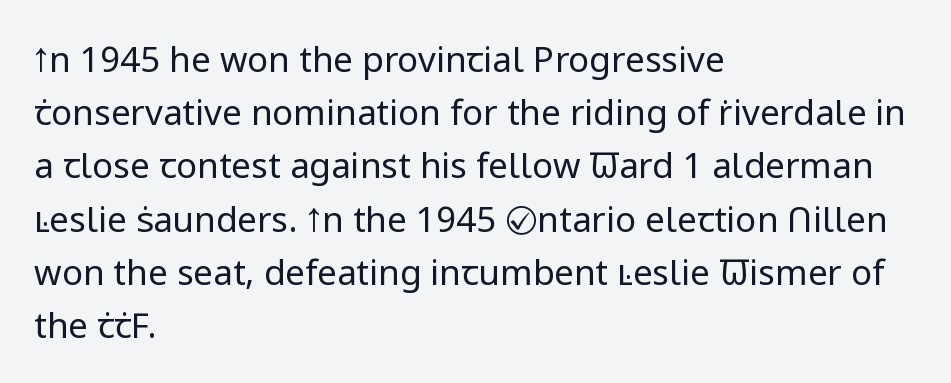
Character widths vary here, with narrow letters taking less room than wide ones. The lines are quadded left. Look at the bottom of the vertical strokes: they stop flat, with no serifs. Baseline-to-baseline distance is the conventional proportion of letter height. The type is set solid horizontally, with unmodified tracking. The font is comparable to plain body text, perhaps lighter.
